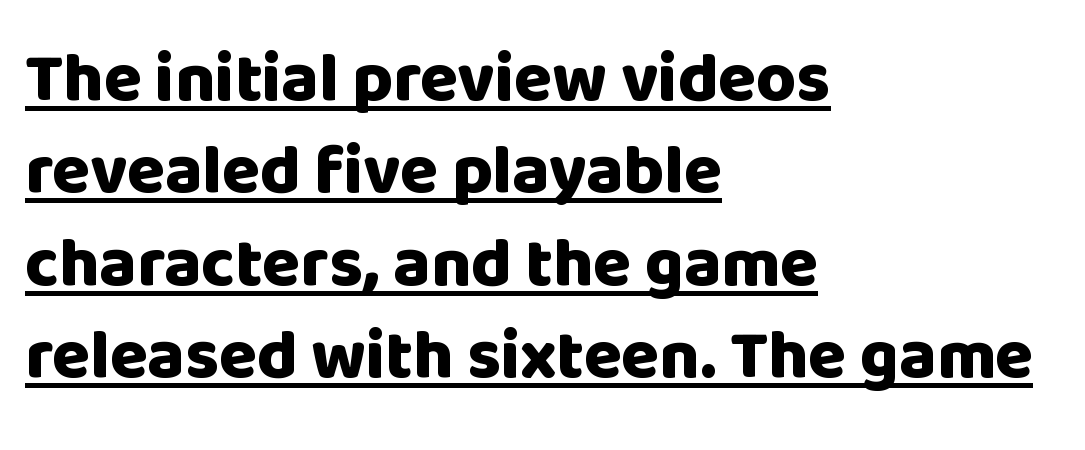
{"serif": "no", "italic": "no", "bold": "yes", "weight": "heavy", "width": "normal", "stroke_contrast": "low", "x_height": "large", "monospaced": "no", "underline": "yes", "align": "left", "line_spacing": "normal", "line_spacing_ratio": 1.34, "letter_spacing": "normal", "letter_spacing_em": 0.0, "glyph_px": 69}
